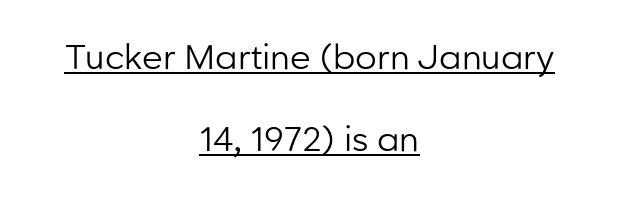
Q: Is the text bold? A: No.
Q: Is the text italic (slanted)? A: No, it is upright.
Q: Is the typeface a serif or a sans-serif typeface? A: Sans-serif.
Q: Is the text underlined? A: Yes.
Q: How is the paragraph aligned? A: Centered.
Q: Is the spacing between letters normal or unusually wide? A: Normal.
Q: Is the spacing between lines tight, normal or loose? A: Loose.
Q: Width (condensed, normal, or wide)? A: Normal.
Q: Stroke contrast? A: Low.
Q: x-height? A: Medium.
Q: Monospaced? A: No.
